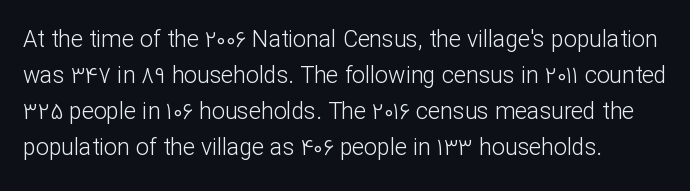
The image shows 23 px text type, upright; set left-aligned, normal line spacing (1.56x), normal letter spacing, not underlined.
